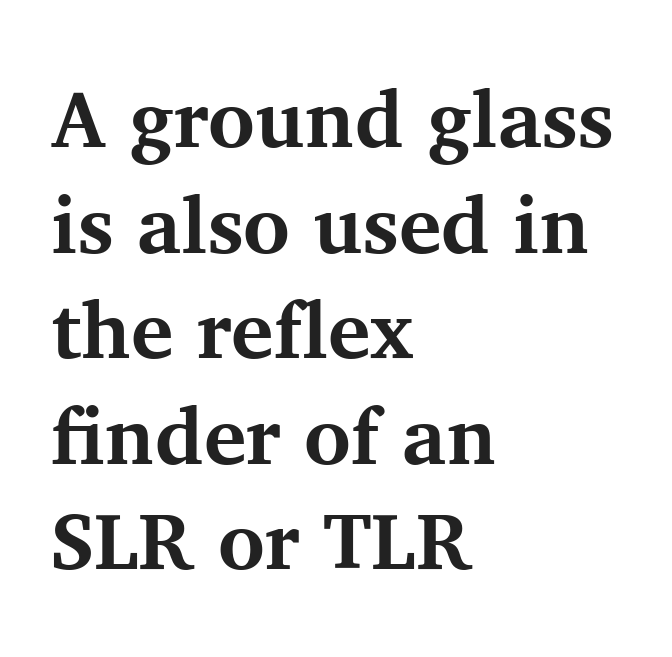
Typesetter's note: full bold, strokes at maximum text heaviness. A typesetter would call this proportional, since set widths differ per character. I'd call this a serif setting — the letters wear small feet. Has an underline been added? It has not. Compared with typical body copy, the letter spacing here is the same. Summary of vertical rhythm: regular, with standard interline spacing.
